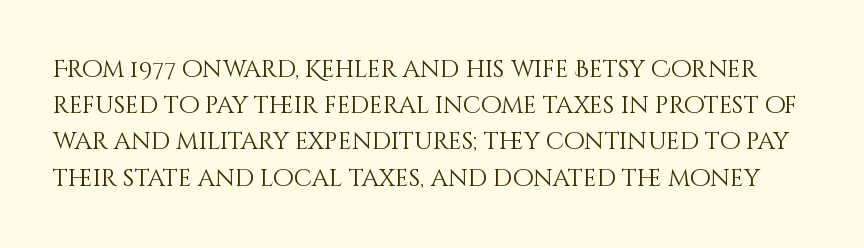
The image shows 24 px text type, upright; set normal line spacing (1.51x), normal letter spacing, not underlined.
